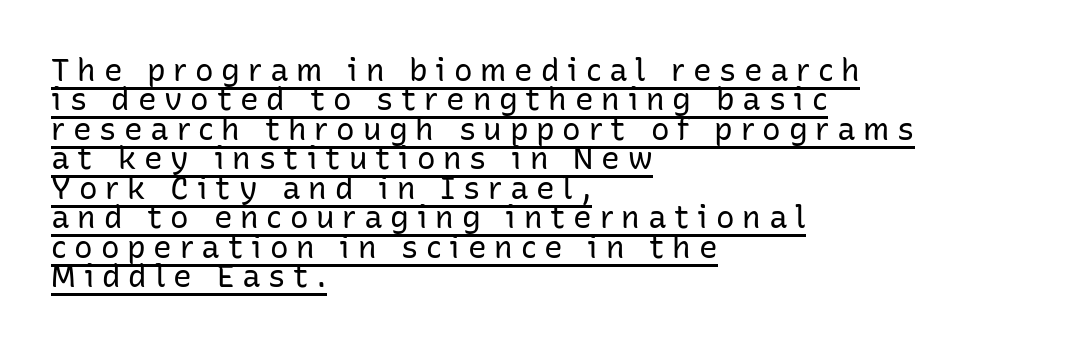
A typesetter would call this proportional, since set widths differ per character. The passage shown has open, widely tracked lettering throughout. Line beginnings align vertically; line endings do not. Examine the stroke ends and you'll find no serifs. A baseline rule has been typeset under these characters. A light-to-regular cut is what we see here.
